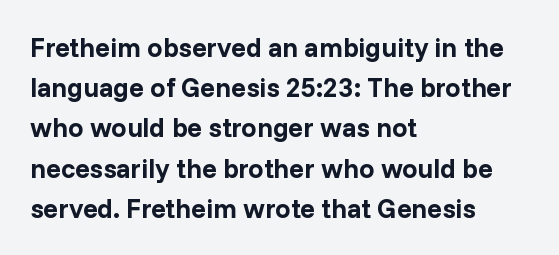
Q: Is the text bold? A: Yes.
Q: Is the text italic (slanted)? A: No, it is upright.
Q: Is the text underlined? A: No.
Q: How is the paragraph aligned? A: Left-aligned.
Q: Is the spacing between letters normal or unusually wide? A: Normal.
Q: Is the spacing between lines tight, normal or loose? A: Normal.
